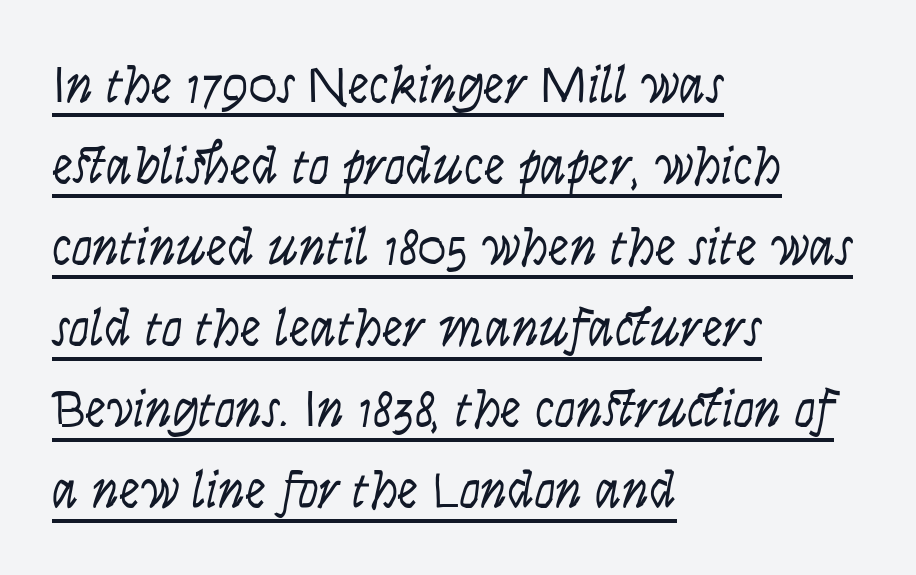
The image shows 53 px light, condensed sans-serif type; set left-aligned, normal line spacing (1.53x), normal letter spacing, underlined; low stroke contrast and a large x-height.
